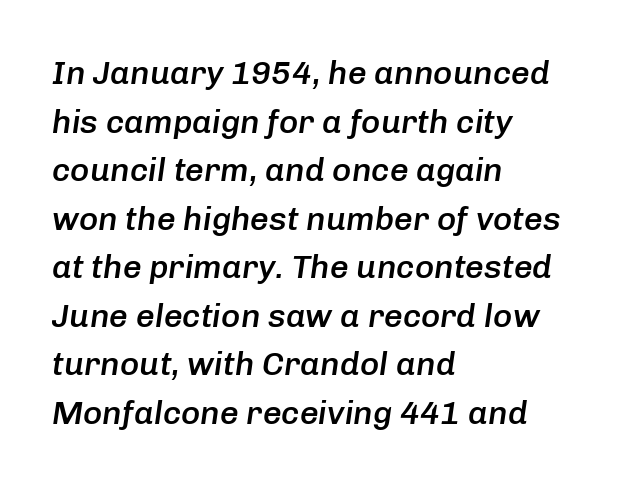
Short and long lines alike share a common starting point at left. Looks like regular typesetting: each glyph gets only the width it needs. Does extra space separate the letters? No, they use regular spacing. The letters are semibold — heavier than regular but short of a full bold.
